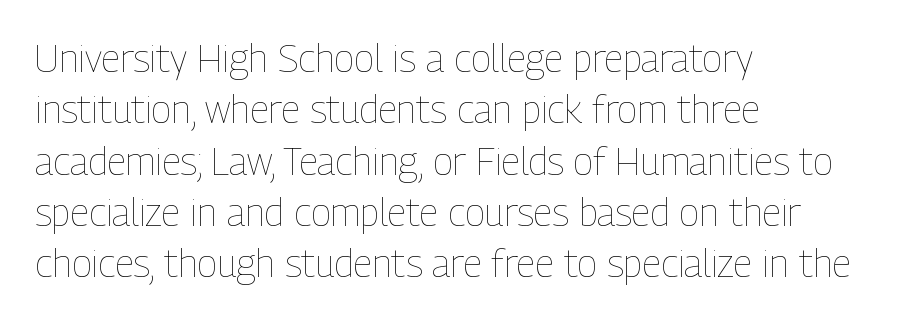
{"italic": "no", "bold": "no", "weight": "thin", "width": "condensed", "stroke_contrast": "low", "x_height": "medium", "monospaced": "no", "underline": "no", "align": "left", "line_spacing": "normal", "line_spacing_ratio": 1.35, "letter_spacing": "normal", "letter_spacing_em": 0.0, "glyph_px": 38}
